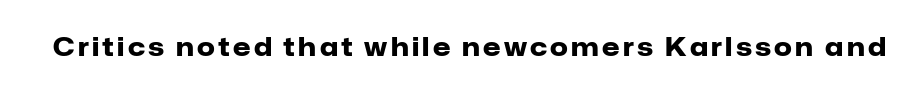
Weight check: bold — yes, fully. Ascenders rise straight up at ninety degrees. The string is rendered with underlining switched off.
